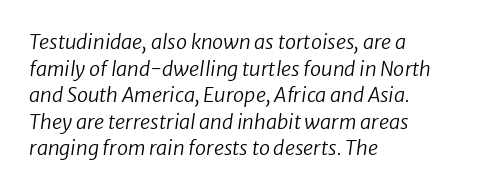
The image shows 20 px text type, italic (leaning right); set left-aligned, normal line spacing (1.33x), normal letter spacing, not underlined.
